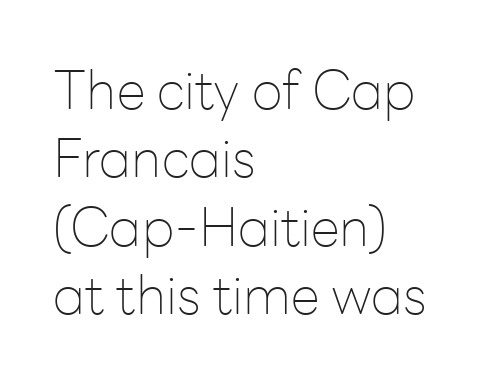
Q: Is the text bold? A: No.
Q: Is the text italic (slanted)? A: No, it is upright.
Q: Is the typeface a serif or a sans-serif typeface? A: Sans-serif.
Q: Is the text underlined? A: No.
Q: How is the paragraph aligned? A: Left-aligned.
Q: Is the spacing between letters normal or unusually wide? A: Normal.
Q: Is the spacing between lines tight, normal or loose? A: Normal.
Q: Width (condensed, normal, or wide)? A: Normal.
Q: Stroke contrast? A: Low.
Q: x-height? A: Medium.
Q: Monospaced? A: No.
